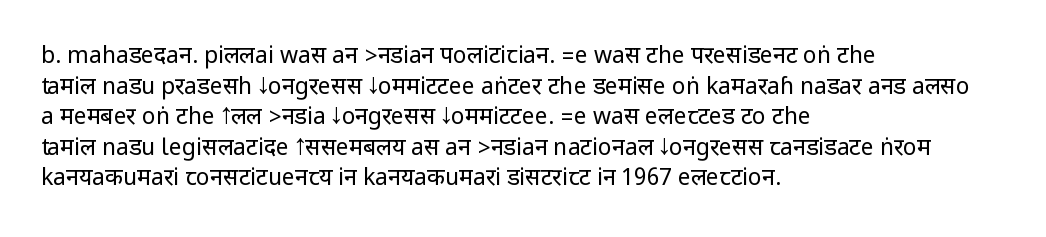
The image shows 23 px text type, upright; set left-aligned, normal line spacing (1.33x), normal letter spacing, not underlined.
